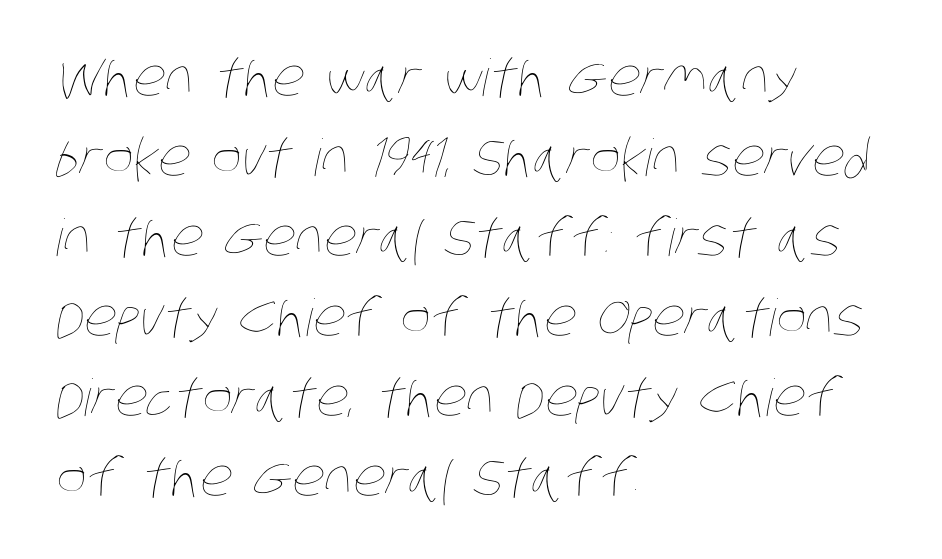
{"bold": "no", "weight": "thin", "width": "condensed", "stroke_contrast": "low", "x_height": "large", "monospaced": "no", "underline": "no", "align": "left", "line_spacing": "normal", "line_spacing_ratio": 1.57, "letter_spacing": "normal", "letter_spacing_em": 0.0, "glyph_px": 51}
